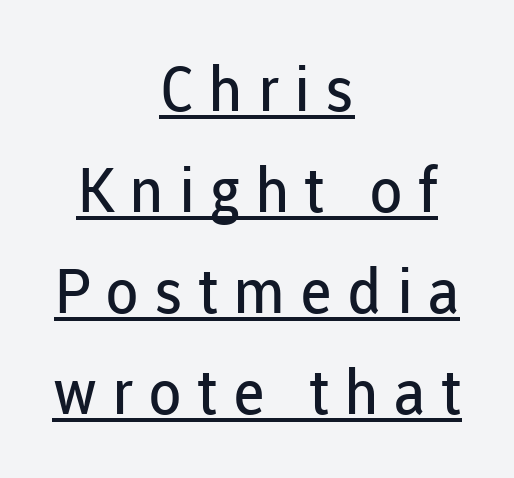
{"serif": "no", "italic": "no", "bold": "no", "weight": "regular", "width": "normal", "stroke_contrast": "low", "x_height": "medium", "monospaced": "no", "underline": "yes", "align": "center", "line_spacing": "normal", "line_spacing_ratio": 1.63, "letter_spacing": "wide", "letter_spacing_em": 0.24, "glyph_px": 62}
